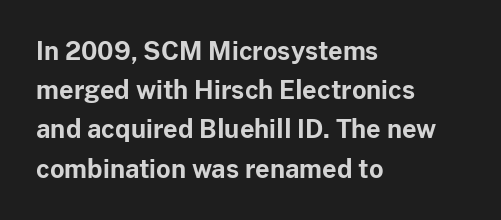
There is no visible air inserted between adjacent glyphs. This sample is left-justified, so line endings fall wherever the words run out. Normally led — the rows are evenly, conventionally spaced. The lettering holds an erect, upright posture throughout.
